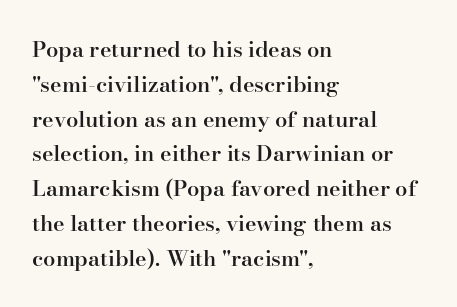
{"italic": "no", "bold": "semi", "underline": "no", "align": "left", "line_spacing": "normal", "line_spacing_ratio": 1.58, "letter_spacing": "normal", "letter_spacing_em": 0.0, "glyph_px": 22}
